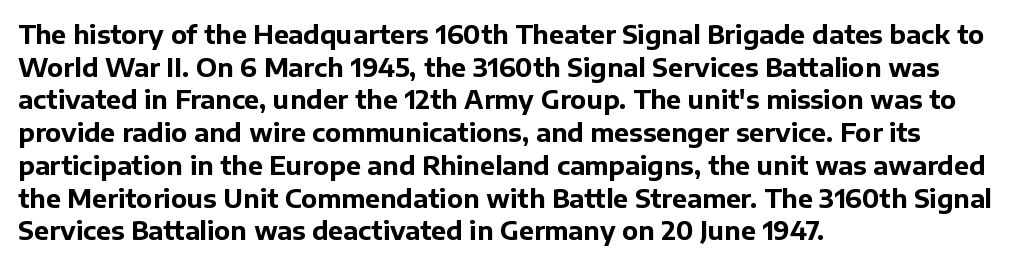
{"italic": "no", "bold": "yes", "underline": "no", "align": "left", "line_spacing": "normal", "line_spacing_ratio": 1.31, "letter_spacing": "normal", "letter_spacing_em": 0.0, "glyph_px": 25}
